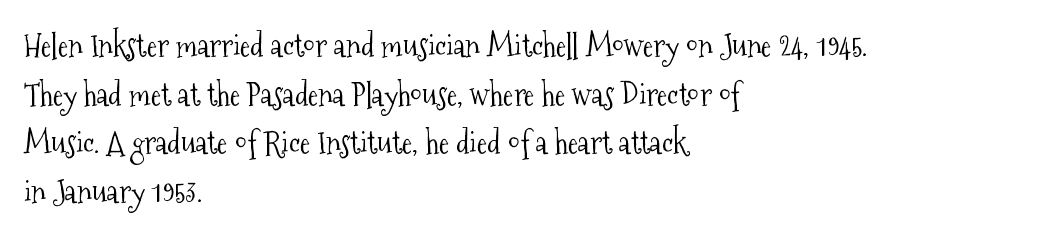
Q: Is the text bold? A: No.
Q: Is the text italic (slanted)? A: No, it is upright.
Q: Is the typeface a serif or a sans-serif typeface? A: Serif.
Q: Is the text underlined? A: No.
Q: How is the paragraph aligned? A: Left-aligned.
Q: Is the spacing between letters normal or unusually wide? A: Normal.
Q: Is the spacing between lines tight, normal or loose? A: Normal.
Q: Width (condensed, normal, or wide)? A: Condensed.
Q: Stroke contrast? A: Medium.
Q: x-height? A: Medium.
Q: Monospaced? A: No.
